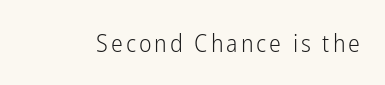
Q: Is the text bold? A: No.
Q: Is the text italic (slanted)? A: No, it is upright.
Q: Is the text underlined? A: No.
